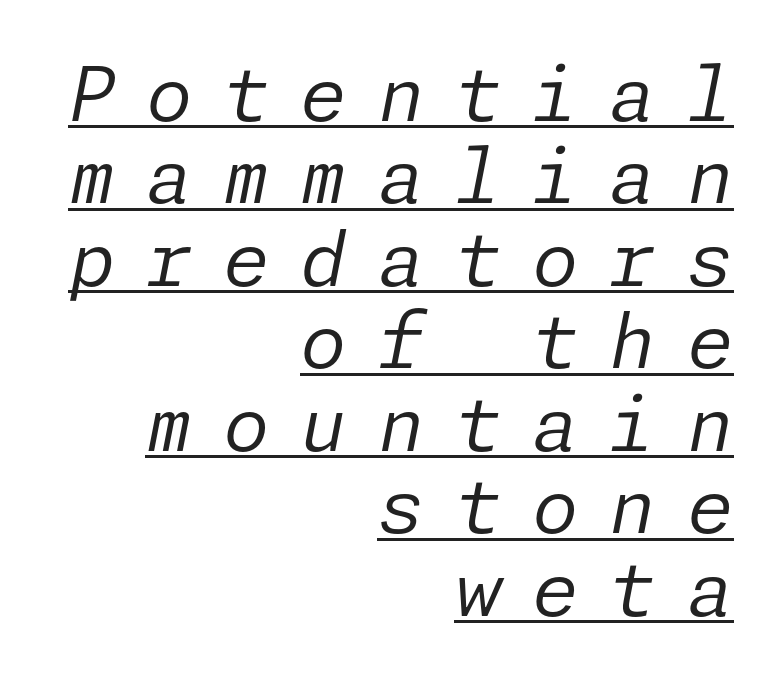
{"italic": "yes", "lean": "right", "slant_degrees": 11, "bold": "no", "weight": "regular", "width": "normal", "stroke_contrast": "low", "x_height": "medium", "underline": "yes", "align": "right", "line_spacing": "tight", "line_spacing_ratio": 1.1, "letter_spacing": "wide", "letter_spacing_em": 0.41, "glyph_px": 75}
